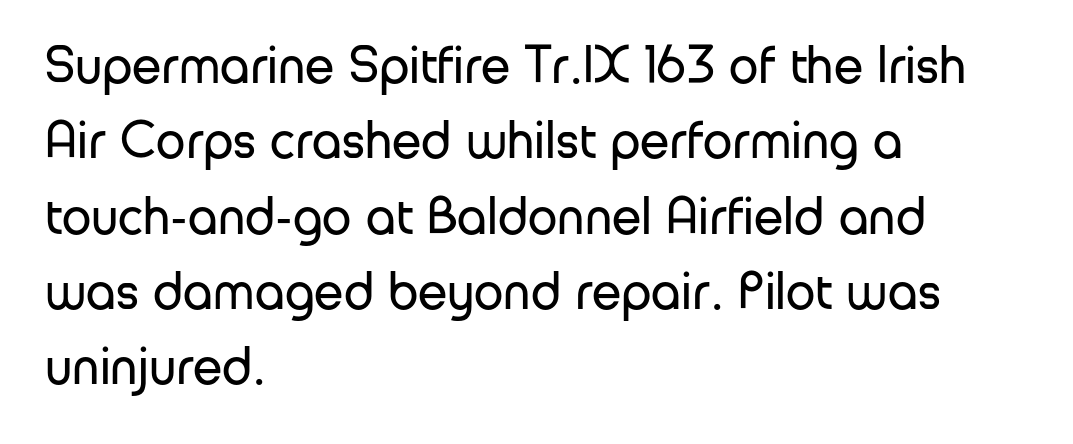
{"serif": "no", "italic": "no", "bold": "no", "weight": "regular", "width": "normal", "stroke_contrast": "low", "x_height": "medium", "monospaced": "no", "underline": "no", "align": "left", "line_spacing": "normal", "line_spacing_ratio": 1.42, "letter_spacing": "normal", "letter_spacing_em": 0.0, "glyph_px": 53}
